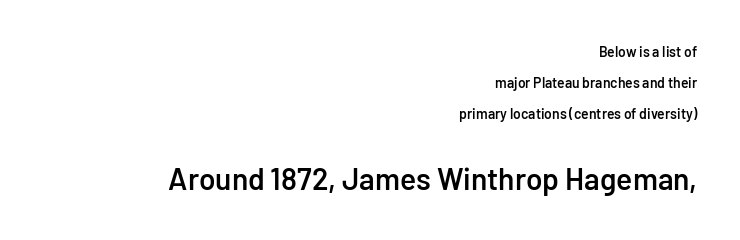
{"serif": "no", "italic": "no", "bold": "semi", "weight": "semibold", "width": "normal", "stroke_contrast": "low", "x_height": "medium", "monospaced": "no", "underline": "no", "align": "right", "line_spacing": "loose", "line_spacing_ratio": 2.21, "letter_spacing": "normal", "letter_spacing_em": 0.0, "larger_block": "second", "size_ratio": 2.14, "glyph_px": 30}
